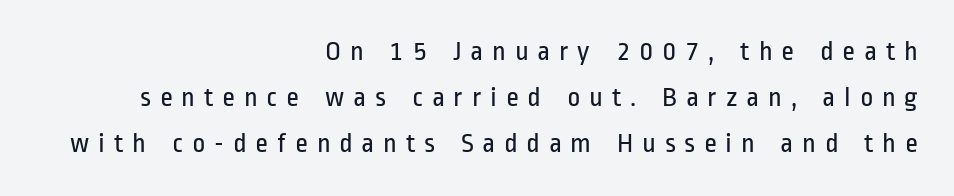
The image shows 28 px regular-weight, condensed sans-serif type, upright; set right-aligned, normal line spacing (1.65x), unusually wide letter spacing (+0.31 em), not underlined; low stroke contrast and a medium x-height.
